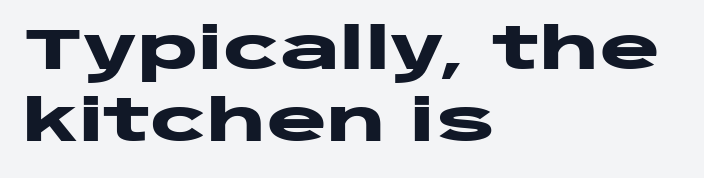
The rendering keeps characters at their native spacing. Each new line begins a customary step beneath the previous one. The text block is weighted toward the left margin, trailing off unevenly rightward. Think of a printed novel: that variable character pitch is what you see here. Each letter's strokes conclude bluntly, with no projecting serifs.
